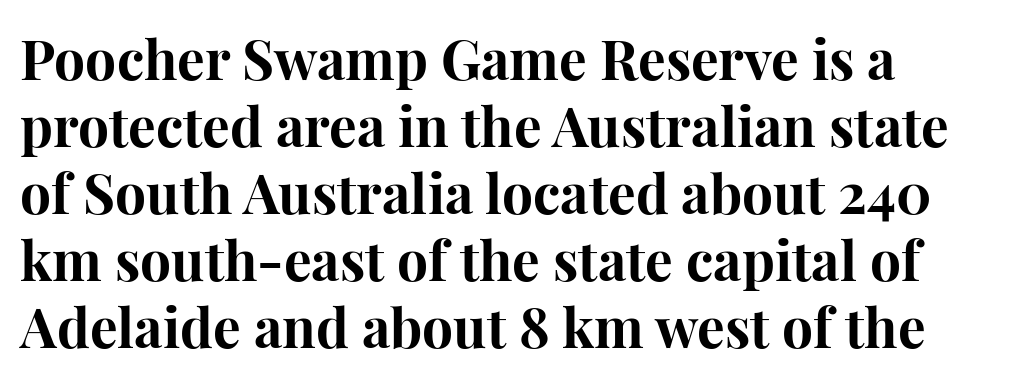
Q: Is the text bold? A: Yes.
Q: Is the text italic (slanted)? A: No, it is upright.
Q: Is the typeface a serif or a sans-serif typeface? A: Serif.
Q: Is the text underlined? A: No.
Q: How is the paragraph aligned? A: Left-aligned.
Q: Is the spacing between letters normal or unusually wide? A: Normal.
Q: Width (condensed, normal, or wide)? A: Normal.
Q: Stroke contrast? A: High.
Q: x-height? A: Medium.
Q: Monospaced? A: No.
